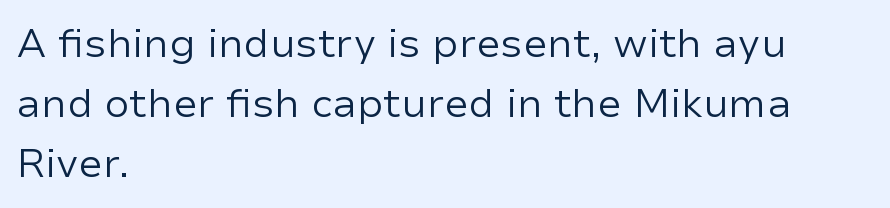
Q: Is the text bold? A: No.
Q: Is the text italic (slanted)? A: No, it is upright.
Q: Is the typeface a serif or a sans-serif typeface? A: Sans-serif.
Q: Is the text underlined? A: No.
Q: How is the paragraph aligned? A: Left-aligned.
Q: Is the spacing between letters normal or unusually wide? A: Normal.
Q: Is the spacing between lines tight, normal or loose? A: Normal.
Q: Width (condensed, normal, or wide)? A: Normal.
Q: Stroke contrast? A: Low.
Q: x-height? A: Medium.
Q: Monospaced? A: No.
